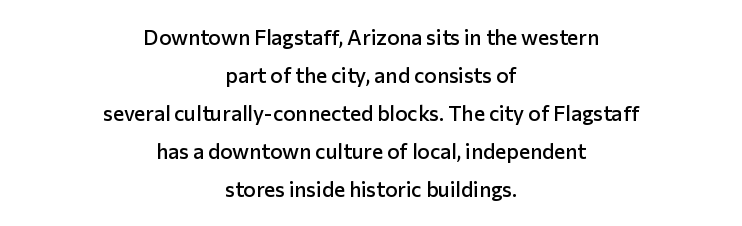
Q: Is the text bold? A: Semi-bold.
Q: Is the text italic (slanted)? A: No, it is upright.
Q: Is the text underlined? A: No.
Q: How is the paragraph aligned? A: Centered.
Q: Is the spacing between letters normal or unusually wide? A: Normal.
